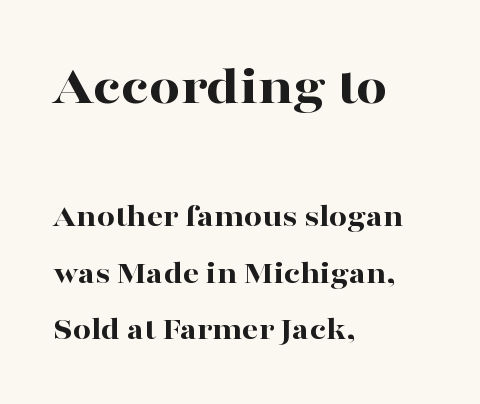
Q: Is the text bold? A: Yes.
Q: Is the text italic (slanted)? A: No, it is upright.
Q: Is the typeface a serif or a sans-serif typeface? A: Serif.
Q: Is the text underlined? A: No.
Q: How is the paragraph aligned? A: Left-aligned.
Q: Is the spacing between letters normal or unusually wide? A: Normal.
Q: Which block of text is set in a larger size, the first (top) or the second (bottom)? A: The first (top) one.
Q: Width (condensed, normal, or wide)? A: Wide.
Q: Stroke contrast? A: High.
Q: x-height? A: Medium.
Q: Monospaced? A: No.
